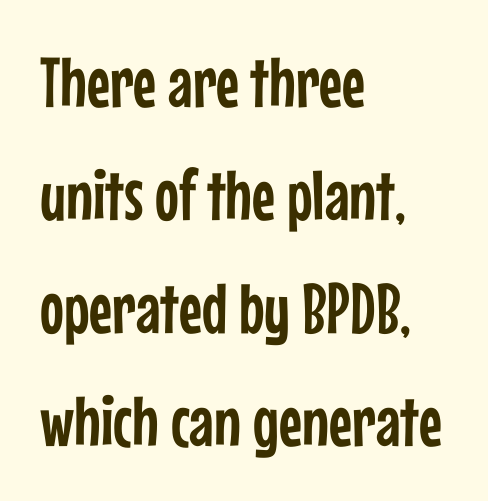
Q: Is the text italic (slanted)? A: No, it is upright.
Q: Is the typeface a serif or a sans-serif typeface? A: Sans-serif.
Q: Is the text underlined? A: No.
Q: How is the paragraph aligned? A: Left-aligned.
Q: Is the spacing between letters normal or unusually wide? A: Normal.
Q: Is the spacing between lines tight, normal or loose? A: Normal.
Q: Width (condensed, normal, or wide)? A: Condensed.
Q: Stroke contrast? A: Low.
Q: x-height? A: Medium.
Q: Monospaced? A: No.
